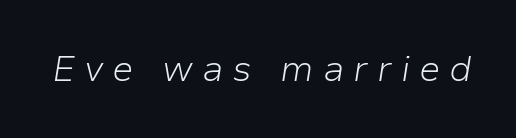
Think of a printed novel: that variable character pitch is what you see here. A quiet, ordinary-to-light weight characterises the typeface. Any mark beneath the type? The region is blank. The tracking jumps out immediately: characters are airy and widely separated. Looking at the ascenders, they clearly lean.
